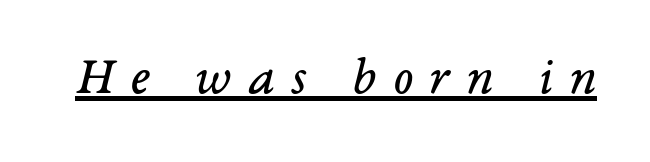
Tracking value appears strongly positive — letters spread wide. Weight: in the light-to-regular range. The characters display serif detailing at their extremities. The passage shown is typed in a proportional face where columns would drift. There's an unmistakable incline to the writing here.
